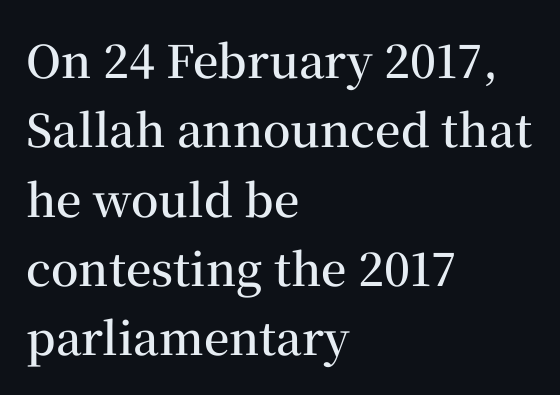
Q: Is the text bold? A: Semi-bold.
Q: Is the text italic (slanted)? A: No, it is upright.
Q: Is the typeface a serif or a sans-serif typeface? A: Serif.
Q: Is the text underlined? A: No.
Q: How is the paragraph aligned? A: Left-aligned.
Q: Is the spacing between letters normal or unusually wide? A: Normal.
Q: Is the spacing between lines tight, normal or loose? A: Normal.
Q: Width (condensed, normal, or wide)? A: Normal.
Q: Stroke contrast? A: Medium.
Q: x-height? A: Medium.
Q: Monospaced? A: No.
